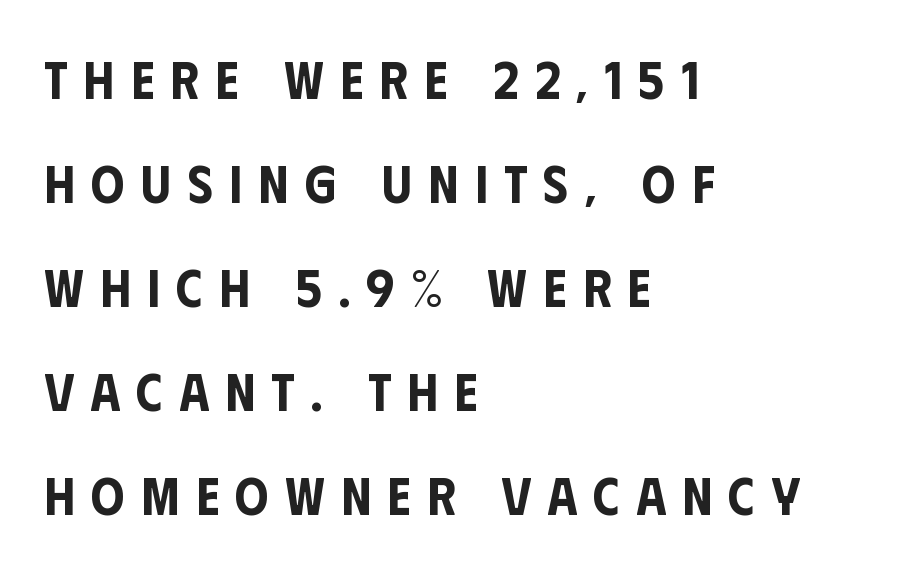
Q: Is the text italic (slanted)? A: No, it is upright.
Q: Is the typeface a serif or a sans-serif typeface? A: Sans-serif.
Q: Is the text underlined? A: No.
Q: How is the paragraph aligned? A: Left-aligned.
Q: Is the spacing between letters normal or unusually wide? A: Unusually wide.
Q: Is the spacing between lines tight, normal or loose? A: Loose.
Q: Width (condensed, normal, or wide)? A: Condensed.
Q: Stroke contrast? A: Low.
Q: x-height? A: Large.
Q: Monospaced? A: No.
